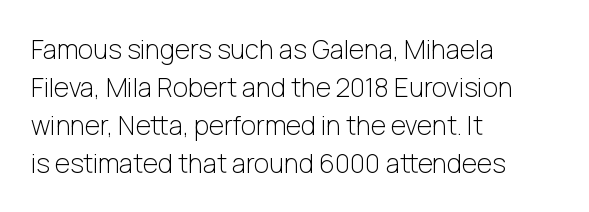
Visually the block forms a straight wall on the left and a jagged coastline on the right. Caption: standard tracking, unaltered. The type sits square on the baseline with zero lean. Weight: not bold — regular or lighter.
